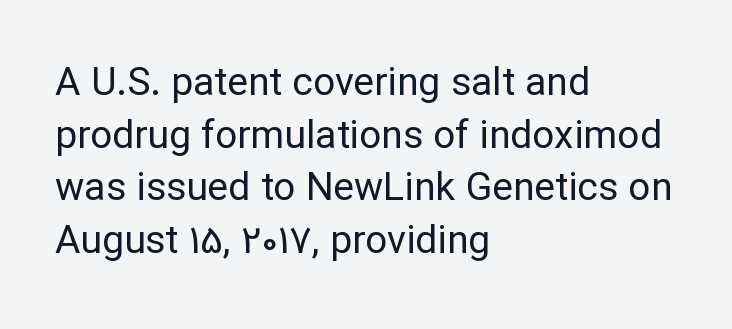
The image shows 39 px regular-weight sans-serif type, upright; set left-aligned, normal line spacing (1.35x), normal letter spacing, not underlined; low stroke contrast and a medium x-height.
